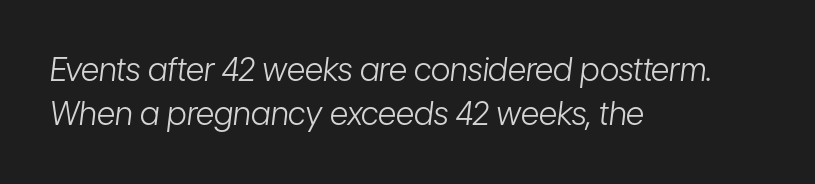
{"italic": "yes", "lean": "right", "slant_degrees": 7, "bold": "no", "weight": "light", "width": "condensed", "stroke_contrast": "low", "x_height": "medium", "monospaced": "no", "underline": "no", "align": "left", "line_spacing": "normal", "line_spacing_ratio": 1.39, "letter_spacing": "normal", "letter_spacing_em": 0.0, "glyph_px": 32}
